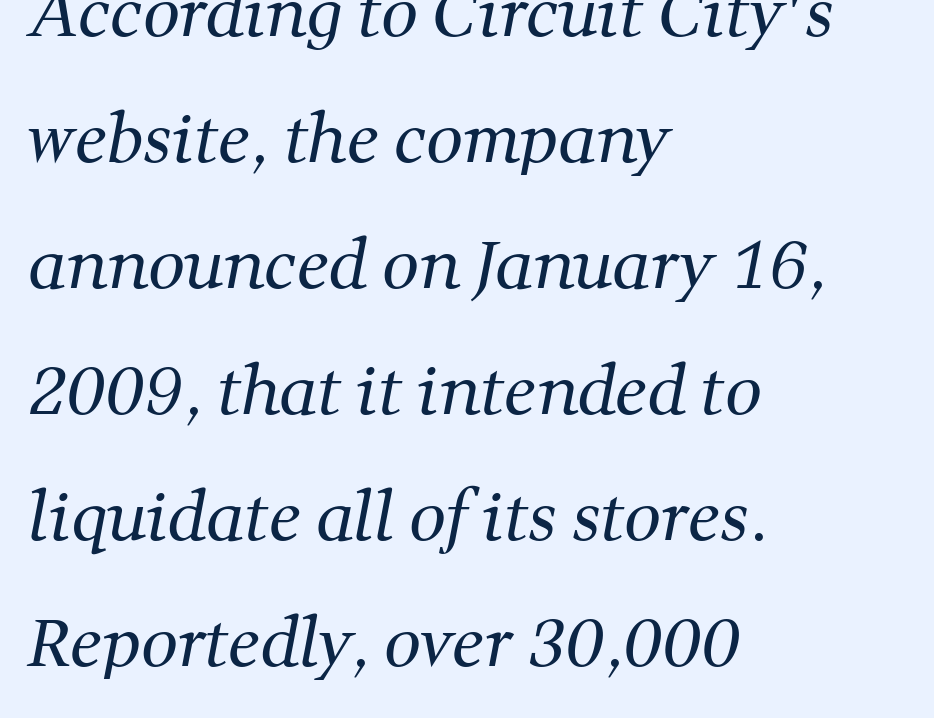
Q: Is the text bold? A: No.
Q: Is the typeface a serif or a sans-serif typeface? A: Serif.
Q: Is the text underlined? A: No.
Q: How is the paragraph aligned? A: Left-aligned.
Q: Is the spacing between letters normal or unusually wide? A: Normal.
Q: Is the spacing between lines tight, normal or loose? A: Loose.
Q: Width (condensed, normal, or wide)? A: Normal.
Q: Stroke contrast? A: Medium.
Q: x-height? A: Medium.
Q: Monospaced? A: No.
